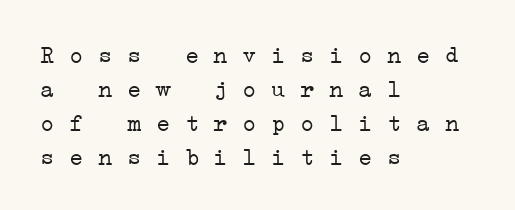
The image shows 24 px text type; set left-aligned, normal line spacing (1.41x), normal letter spacing, not underlined.
